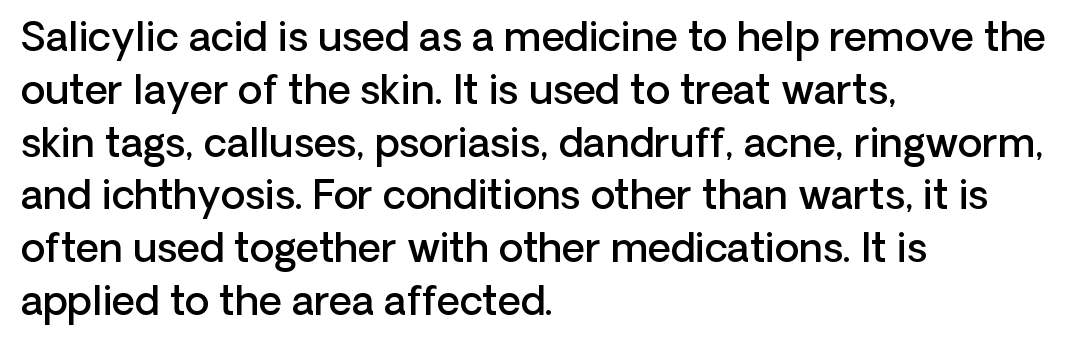
Q: Is the text bold? A: Semi-bold.
Q: Is the text italic (slanted)? A: No, it is upright.
Q: Is the typeface a serif or a sans-serif typeface? A: Sans-serif.
Q: Is the text underlined? A: No.
Q: How is the paragraph aligned? A: Left-aligned.
Q: Is the spacing between letters normal or unusually wide? A: Normal.
Q: Is the spacing between lines tight, normal or loose? A: Normal.
Q: Width (condensed, normal, or wide)? A: Normal.
Q: Stroke contrast? A: Low.
Q: x-height? A: Medium.
Q: Monospaced? A: No.
